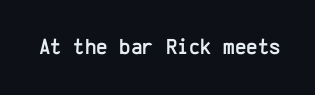
{"italic": "no", "underline": "no", "letter_spacing": "normal", "letter_spacing_em": 0.0, "glyph_px": 22}
